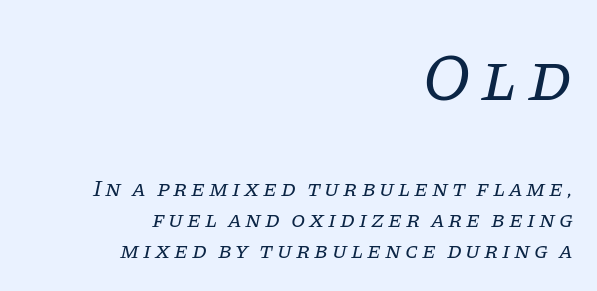
Little horizontal feet cap the strokes, marking this as serif type. Heaviness? Minimal to ordinary, like unemphasized prose. Rows of type keep a routine distance in the vertical direction. The rendering anchors every line to the right-hand side.
